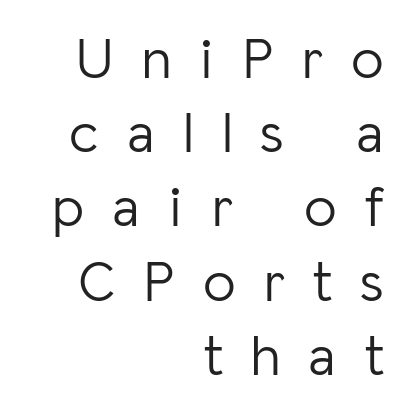
Check where the strokes stop: nothing finishes them off — pure sans. The face used here is proportionally spaced, like ordinary book or web type. A bare baseline throughout the passage. Baseline-to-baseline distance is the conventional proportion of letter height. Do the letters lean? They stand straight.
